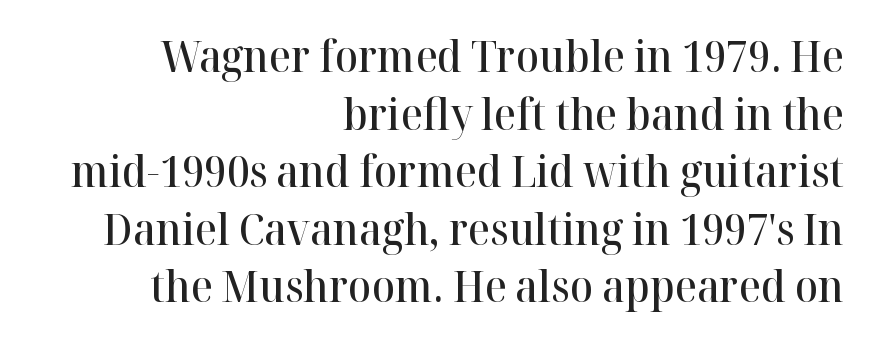
{"serif": "yes", "italic": "no", "bold": "semi", "weight": "semibold", "width": "normal", "stroke_contrast": "high", "x_height": "medium", "monospaced": "no", "underline": "no", "align": "right", "line_spacing": "normal", "line_spacing_ratio": 1.34, "letter_spacing": "normal", "letter_spacing_em": 0.0, "glyph_px": 43}
